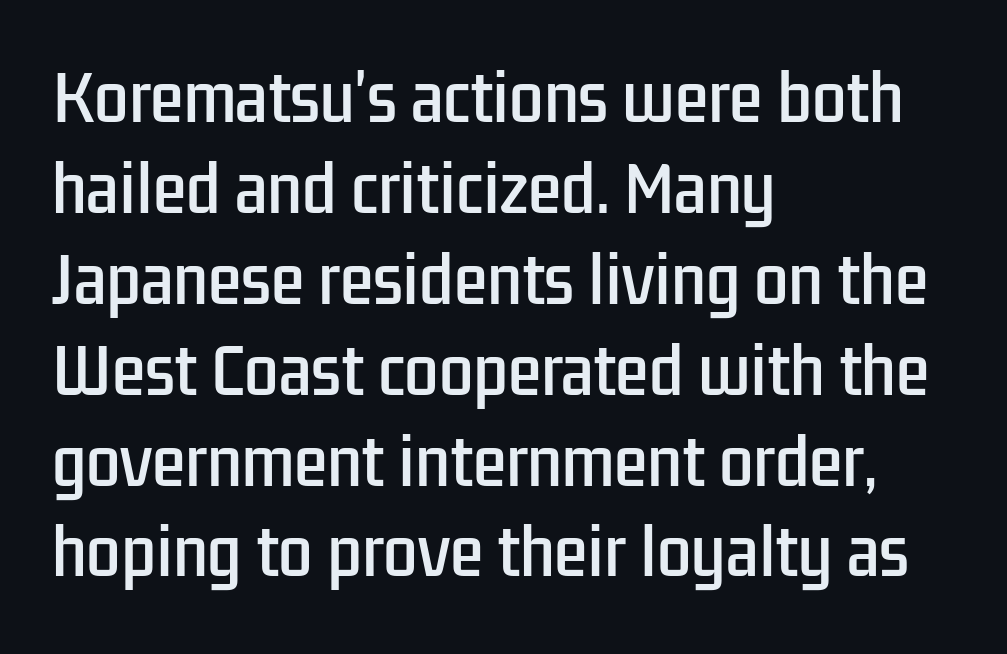
The image shows 61 px condensed sans-serif type, upright; set left-aligned, normal line spacing (1.49x), normal letter spacing, not underlined; low stroke contrast and a medium x-height.
